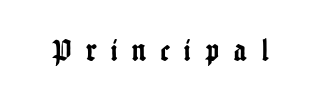
Q: Is the text italic (slanted)? A: No, it is upright.
Q: Is the typeface a serif or a sans-serif typeface? A: Sans-serif.
Q: Is the text underlined? A: No.
Q: Is the spacing between letters normal or unusually wide? A: Unusually wide.
Q: Width (condensed, normal, or wide)? A: Condensed.
Q: Stroke contrast? A: Low.
Q: x-height? A: Medium.
Q: Monospaced? A: No.
